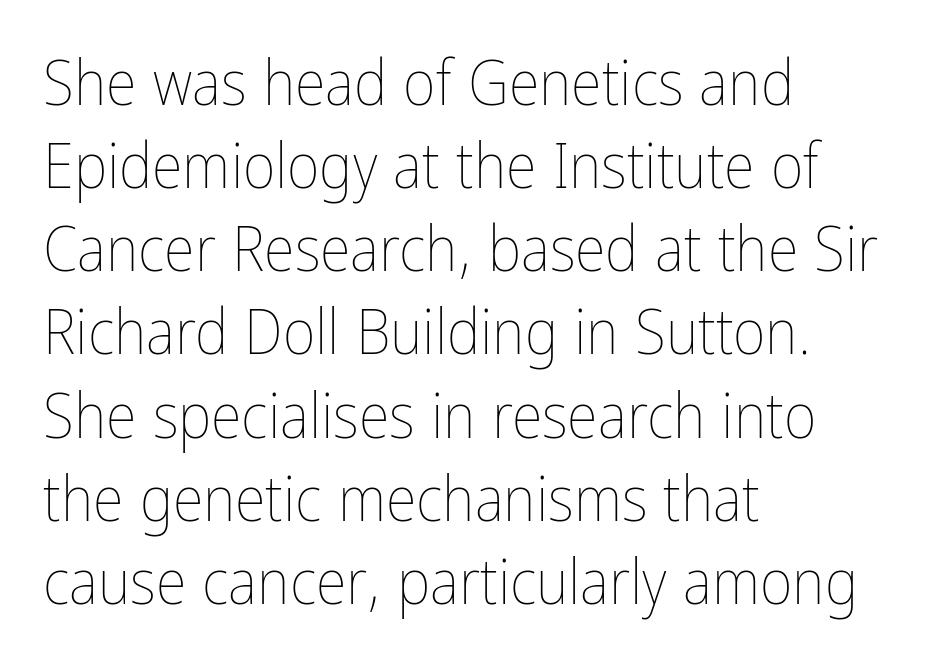
The image shows 63 px thin, condensed type, upright; set left-aligned, normal line spacing (1.32x), normal letter spacing, not underlined; low stroke contrast and a medium x-height.
